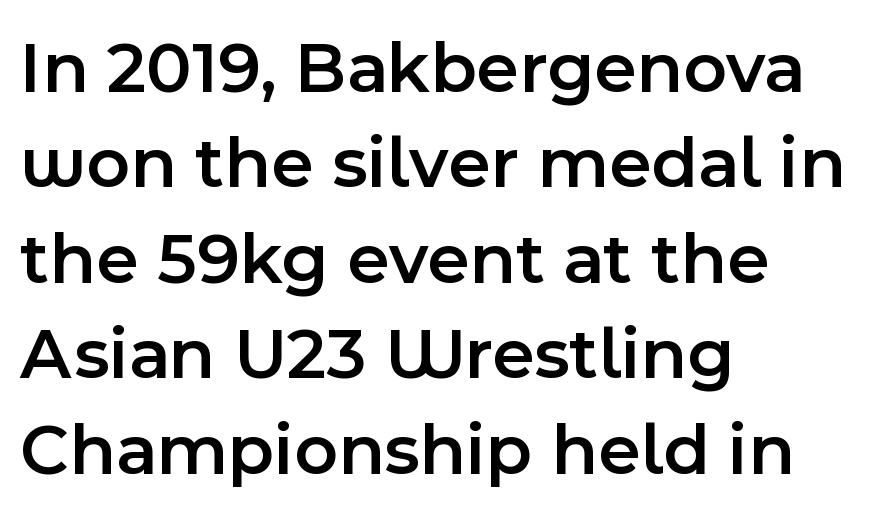
The image shows 74 px semibold sans-serif type, upright; set left-aligned, normal line spacing (1.29x), normal letter spacing, not underlined; a medium x-height.
